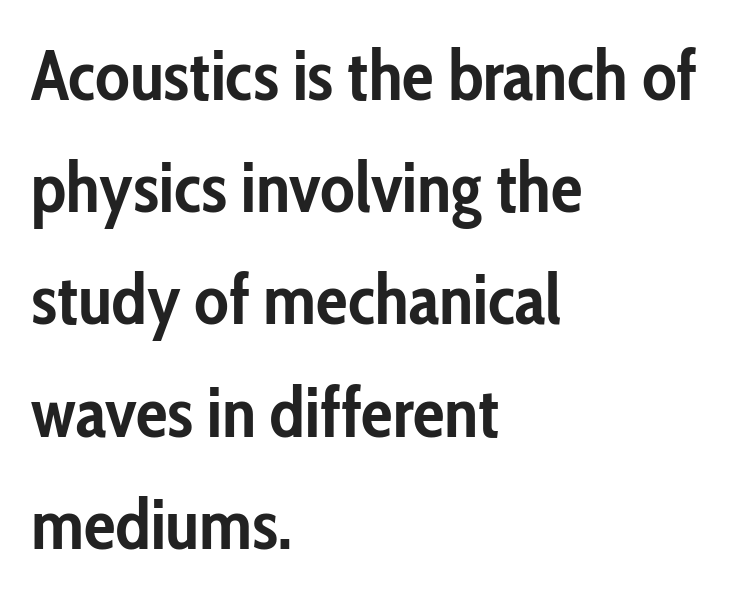
Q: Is the text bold? A: Yes.
Q: Is the text italic (slanted)? A: No, it is upright.
Q: Is the typeface a serif or a sans-serif typeface? A: Sans-serif.
Q: Is the text underlined? A: No.
Q: How is the paragraph aligned? A: Left-aligned.
Q: Is the spacing between letters normal or unusually wide? A: Normal.
Q: Is the spacing between lines tight, normal or loose? A: Normal.
Q: Width (condensed, normal, or wide)? A: Condensed.
Q: Stroke contrast? A: Low.
Q: x-height? A: Medium.
Q: Monospaced? A: No.
